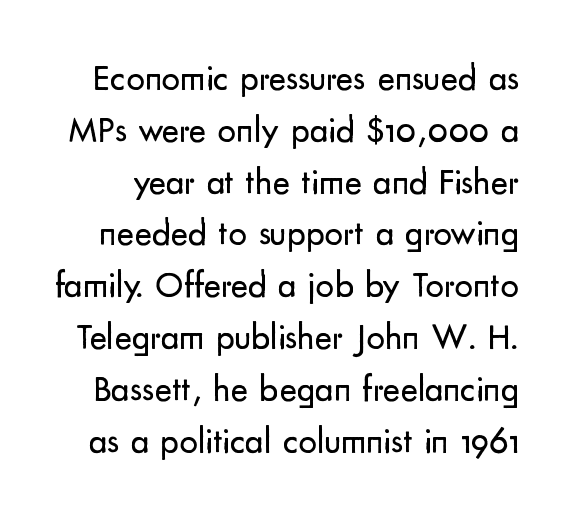
{"serif": "no", "italic": "no", "bold": "no", "weight": "regular", "width": "normal", "stroke_contrast": "low", "x_height": "small", "monospaced": "no", "underline": "no", "line_spacing": "normal", "line_spacing_ratio": 1.4, "letter_spacing": "normal", "letter_spacing_em": 0.0, "glyph_px": 37}
